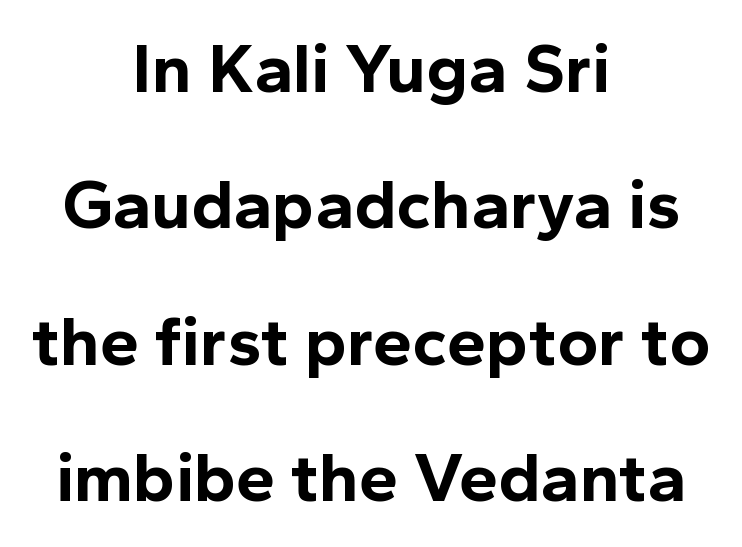
The passage is arranged like a title page — every line centered. Varying glyph widths throughout — classic text-font behaviour. What kind of face is this? One without serifs — a sans. Notice the wide empty band between every row — that's loose leading. The zone under the glyphs is completely vacant. Observe the ordinary spacing: letters are neighbours, not strangers.
